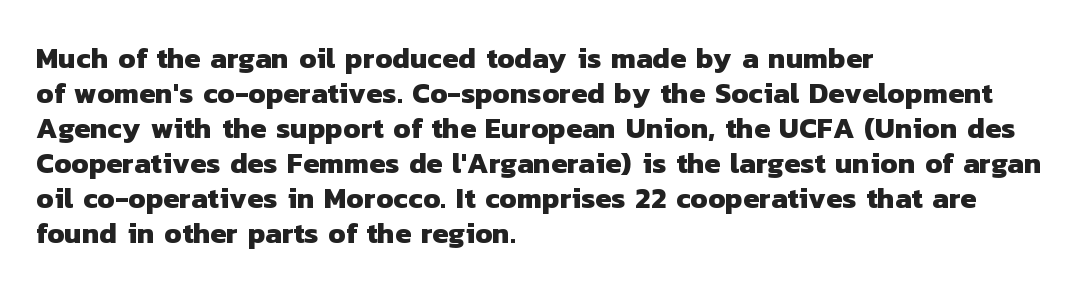
{"serif": "no", "bold": "yes", "weight": "heavy", "width": "normal", "stroke_contrast": "low", "x_height": "medium", "monospaced": "no", "underline": "no", "align": "left", "line_spacing_ratio": 1.21, "letter_spacing": "normal", "letter_spacing_em": 0.0, "glyph_px": 29}
